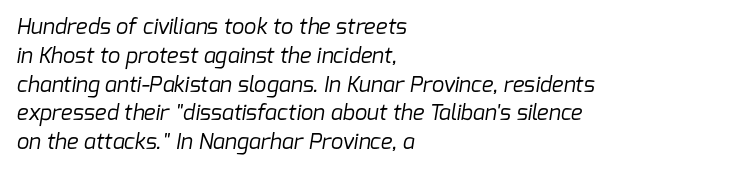
Q: Is the text bold? A: No.
Q: Is the text underlined? A: No.
Q: How is the paragraph aligned? A: Left-aligned.
Q: Is the spacing between letters normal or unusually wide? A: Normal.
Q: Is the spacing between lines tight, normal or loose? A: Normal.
